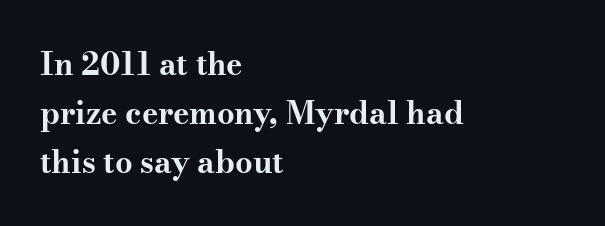
Summary of weight: heavy, a full bold. You can tell it's not italic because the verticals are truly vertical. The glyphs are unaccompanied by any horizontal stroke below them. Compared with typical body copy, the letter spacing here is the same.
